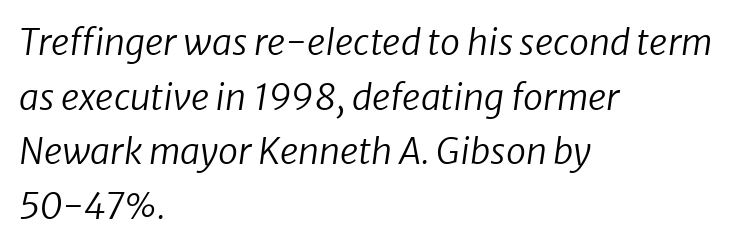
The image shows 36 px regular-weight sans-serif type; set left-aligned, normal line spacing (1.52x), normal letter spacing, not underlined; low stroke contrast and a medium x-height.
